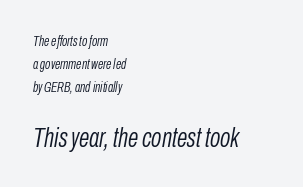
Q: Is the text bold? A: No.
Q: Is the text italic (slanted)? A: Yes, it leans right by about 10 degrees.
Q: Is the text underlined? A: No.
Q: How is the paragraph aligned? A: Left-aligned.
Q: Is the spacing between letters normal or unusually wide? A: Normal.
Q: Is the spacing between lines tight, normal or loose? A: Normal.
Q: Which block of text is set in a larger size, the first (top) or the second (bottom)? A: The second (bottom) one.
